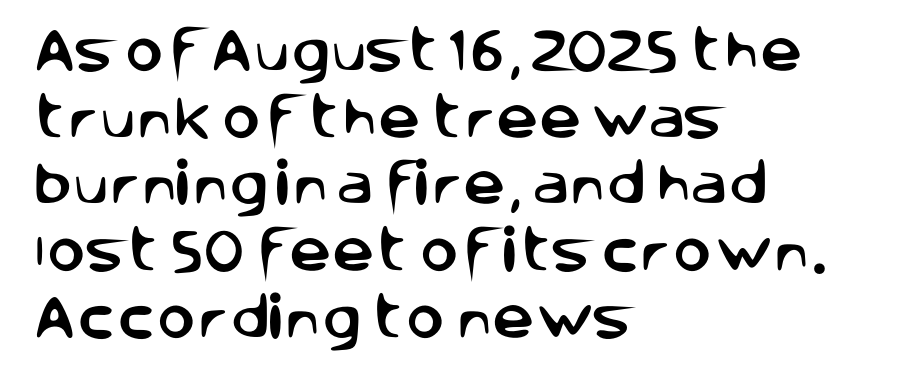
Q: Is the text italic (slanted)? A: No, it is upright.
Q: Is the typeface a serif or a sans-serif typeface? A: Sans-serif.
Q: Is the text underlined? A: No.
Q: How is the paragraph aligned? A: Left-aligned.
Q: Is the spacing between letters normal or unusually wide? A: Normal.
Q: Is the spacing between lines tight, normal or loose? A: Normal.
Q: Width (condensed, normal, or wide)? A: Normal.
Q: Stroke contrast? A: Low.
Q: x-height? A: Large.
Q: Monospaced? A: No.
